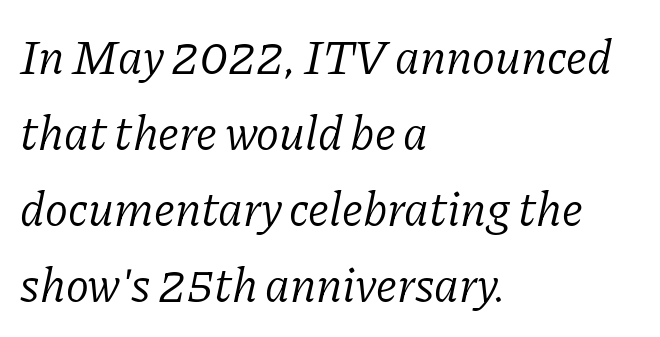
Q: Is the text bold? A: No.
Q: Is the text italic (slanted)? A: Yes, it leans right by about 11 degrees.
Q: Is the typeface a serif or a sans-serif typeface? A: Serif.
Q: Is the text underlined? A: No.
Q: How is the paragraph aligned? A: Left-aligned.
Q: Is the spacing between letters normal or unusually wide? A: Normal.
Q: Is the spacing between lines tight, normal or loose? A: Normal.
Q: Width (condensed, normal, or wide)? A: Normal.
Q: Stroke contrast? A: Low.
Q: x-height? A: Medium.
Q: Monospaced? A: No.
